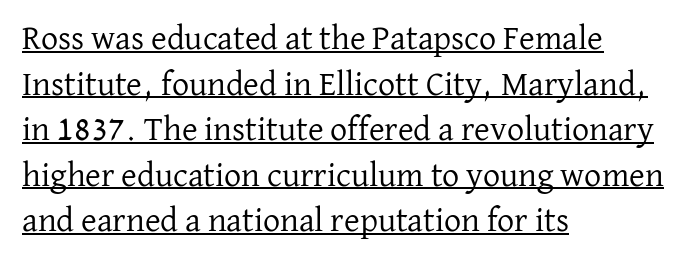
{"serif": "yes", "italic": "no", "bold": "no", "weight": "regular", "width": "normal", "stroke_contrast": "low", "x_height": "medium", "monospaced": "no", "underline": "yes", "align": "left", "line_spacing": "normal", "line_spacing_ratio": 1.34, "letter_spacing": "normal", "letter_spacing_em": 0.0, "glyph_px": 34}
